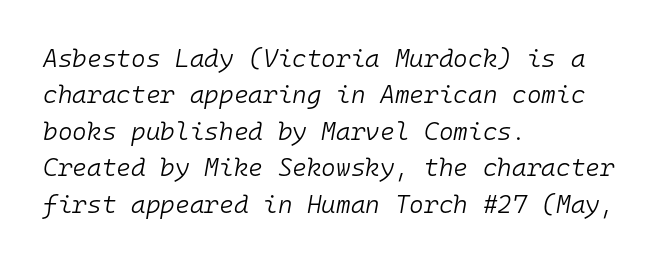
Q: Is the text bold? A: No.
Q: Is the text italic (slanted)? A: Yes, it leans right by about 10 degrees.
Q: Is the text underlined? A: No.
Q: How is the paragraph aligned? A: Left-aligned.
Q: Is the spacing between letters normal or unusually wide? A: Normal.
Q: Is the spacing between lines tight, normal or loose? A: Normal.
